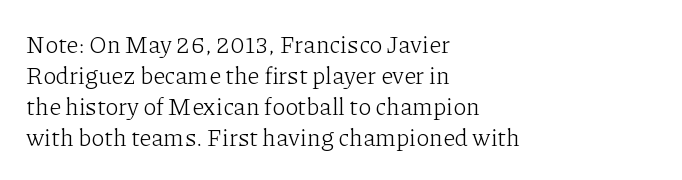
{"italic": "no", "bold": "no", "underline": "no", "align": "left", "line_spacing": "normal", "line_spacing_ratio": 1.29, "letter_spacing": "normal", "letter_spacing_em": 0.0, "glyph_px": 24}
